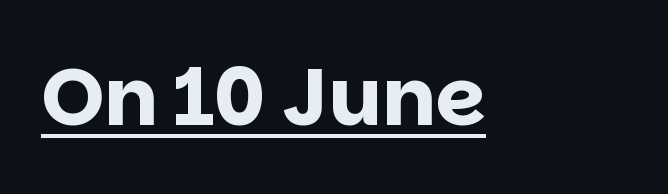
{"serif": "no", "italic": "no", "bold": "yes", "weight": "bold", "width": "normal", "stroke_contrast": "low", "x_height": "large", "monospaced": "no", "underline": "yes", "letter_spacing": "normal", "letter_spacing_em": 0.0, "glyph_px": 80}
